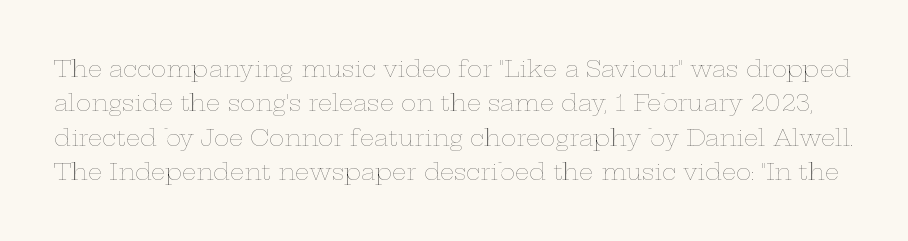
Q: Is the text bold? A: No.
Q: Is the text italic (slanted)? A: No, it is upright.
Q: Is the text underlined? A: No.
Q: Is the spacing between letters normal or unusually wide? A: Normal.
Q: Is the spacing between lines tight, normal or loose? A: Normal.
